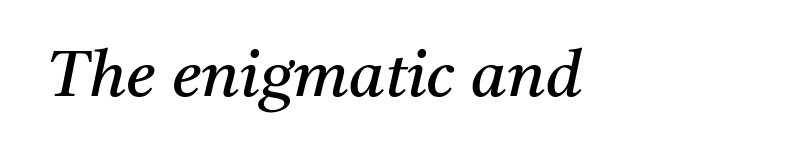
Beneath every word, the page is bare. This sample uses an oblique cut, with every glyph tilted off the vertical. Default kerning and tracking; the words read as compact shapes. The designer went with a serif here, giving each stem small feet.
